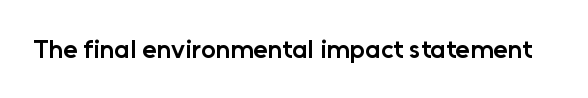
The image shows 26 px text type, upright; set normal letter spacing, not underlined.
